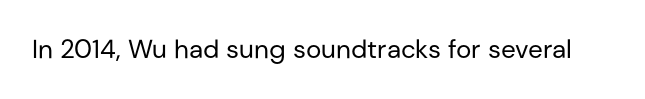
{"italic": "no", "bold": "no", "underline": "no", "letter_spacing": "normal", "letter_spacing_em": 0.0, "glyph_px": 26}
